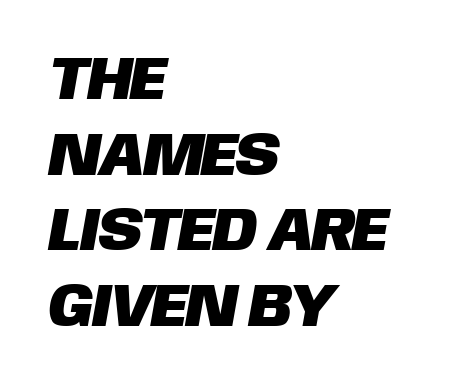
What stands out about the letter spacing? Nothing — it is the standard amount. Unmarked baselines from the first word to the last. Typeset ragged right — the left edge is the straight one. Spacing verdict: proportional, widths tailored to each character.
